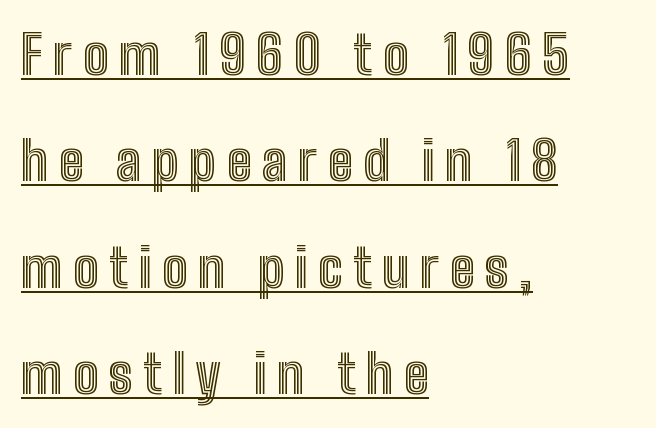
Q: Is the text italic (slanted)? A: No, it is upright.
Q: Is the text underlined? A: Yes.
Q: How is the paragraph aligned? A: Left-aligned.
Q: Is the spacing between lines tight, normal or loose? A: Loose.
Q: Width (condensed, normal, or wide)? A: Condensed.
Q: x-height? A: Medium.
Q: Monospaced? A: No.
